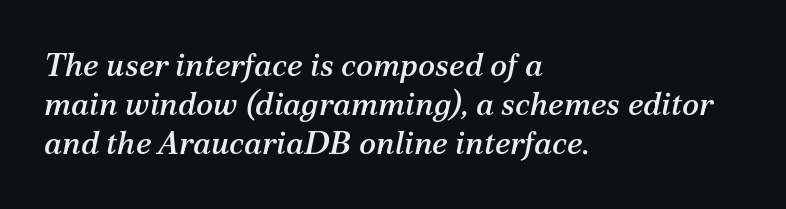
The image shows 32 px serif type, italic (leaning right); set left-aligned, line spacing 1.22x, normal letter spacing, not underlined; medium stroke contrast and a medium x-height.
